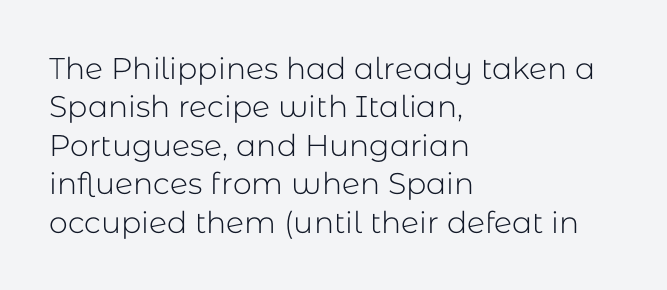
Glance below the letters and you will spot only blank space. Upright lettering throughout. Each letter's strokes conclude bluntly, with no projecting serifs. You could not count columns in this text — the font is proportionally spaced.
